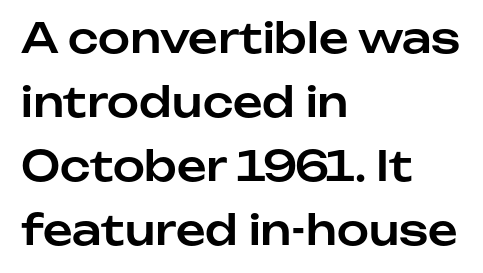
Horizontal alignment here is leftward, the default for most running prose. Letterform terminals end flat and unadorned throughout the passage. Students, observe: this is what conventionally led text looks like. Spacing verdict: proportional, widths tailored to each character. Short note: letters normally spaced. Type without underlining.
